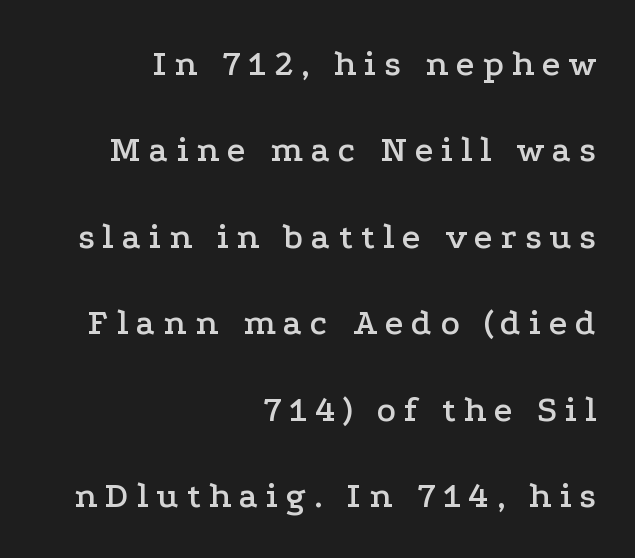
{"serif": "yes", "italic": "no", "width": "wide", "stroke_contrast": "low", "x_height": "medium", "monospaced": "no", "underline": "no", "align": "right", "line_spacing": "loose", "line_spacing_ratio": 2.4, "letter_spacing": "wide", "letter_spacing_em": 0.22, "glyph_px": 36}
